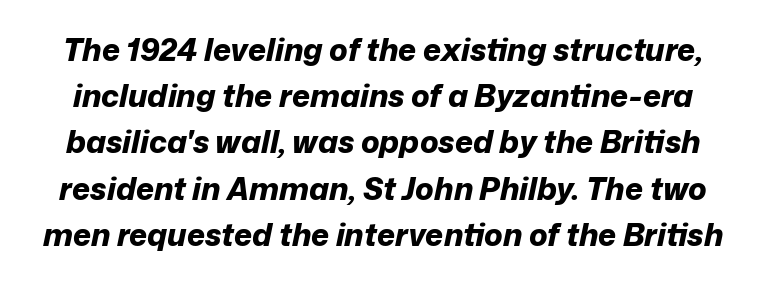
Proportional: the letters do not fall into vertical columns. How heavy is the stroke? Heavy — this is a bold. The rendering uses a moderate line-height, typical for paragraphs. The type is set solid horizontally, with unmodified tracking.
